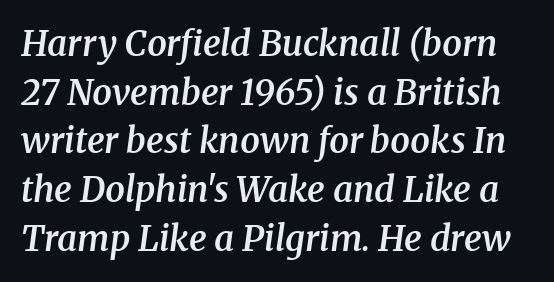
{"serif": "yes", "italic": "yes", "lean": "right", "slant_degrees": 8, "bold": "semi", "weight": "semibold", "width": "normal", "stroke_contrast": "medium", "x_height": "medium", "monospaced": "no", "underline": "no", "line_spacing": "normal", "line_spacing_ratio": 1.39, "letter_spacing": "normal", "letter_spacing_em": 0.0, "glyph_px": 35}
